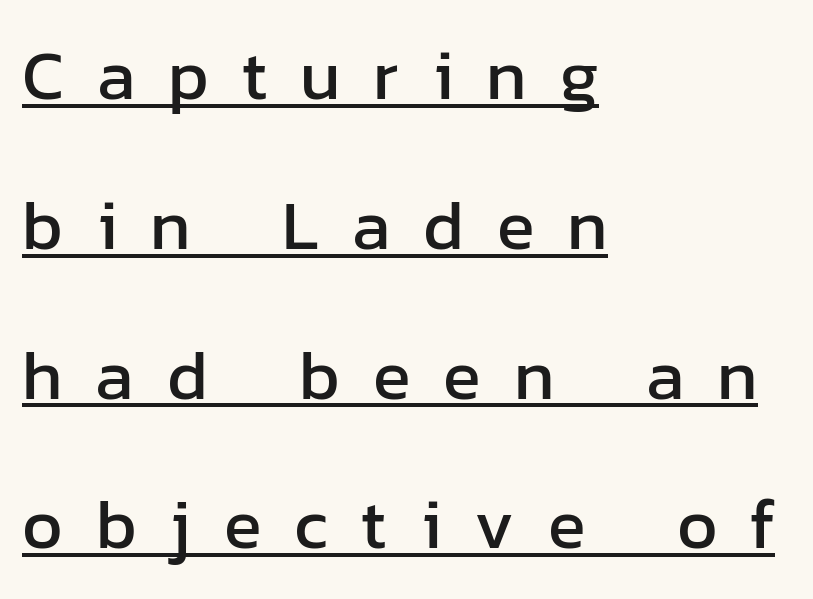
The image shows 70 px sans-serif type, upright; set left-aligned, loose line spacing (2.14x), unusually wide letter spacing (+0.47 em), underlined; low stroke contrast and a medium x-height.
